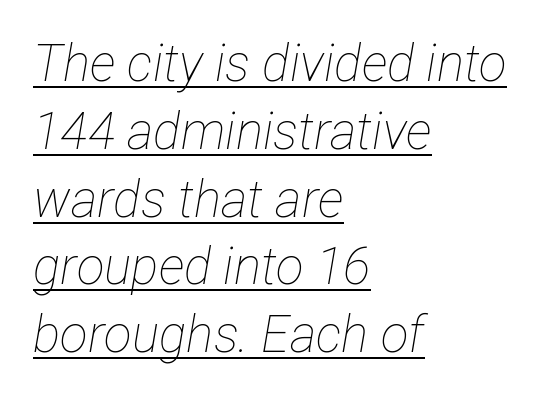
Q: Is the text bold? A: No.
Q: Is the text italic (slanted)? A: Yes, it leans right by about 12 degrees.
Q: Is the text underlined? A: Yes.
Q: How is the paragraph aligned? A: Left-aligned.
Q: Is the spacing between letters normal or unusually wide? A: Normal.
Q: Is the spacing between lines tight, normal or loose? A: Normal.
Q: Width (condensed, normal, or wide)? A: Condensed.
Q: Stroke contrast? A: Low.
Q: x-height? A: Medium.
Q: Monospaced? A: No.
